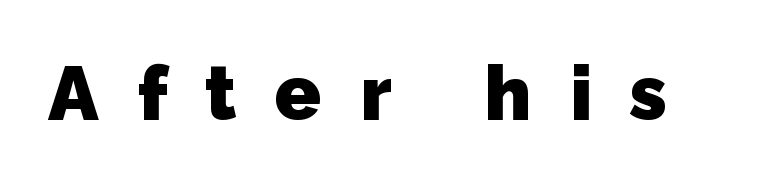
Look at the tracking — it's clearly loosened, letters drifting apart. The designer went with a sans here, leaving each stem footless. Heavy-handed strokes throughout: this text is bold. You could not count columns in this text — the font is proportionally spaced. The space beneath each line is pristine and unruled.
